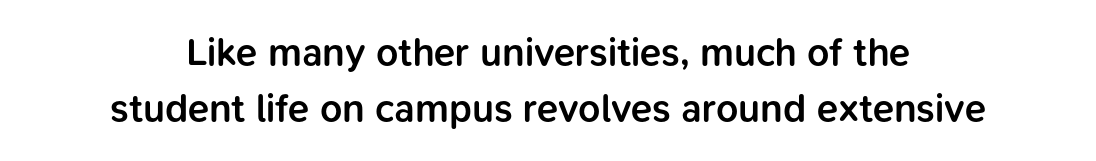
The image shows 39 px semibold sans-serif type, upright; set centered, normal line spacing (1.44x), normal letter spacing, not underlined; low stroke contrast and a medium x-height.
